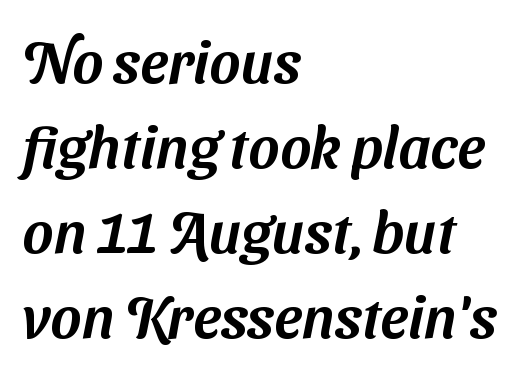
{"serif": "no", "width": "normal", "stroke_contrast": "medium", "x_height": "medium", "monospaced": "no", "underline": "no", "align": "left", "line_spacing": "normal", "line_spacing_ratio": 1.44, "letter_spacing": "normal", "letter_spacing_em": 0.0, "glyph_px": 59}
